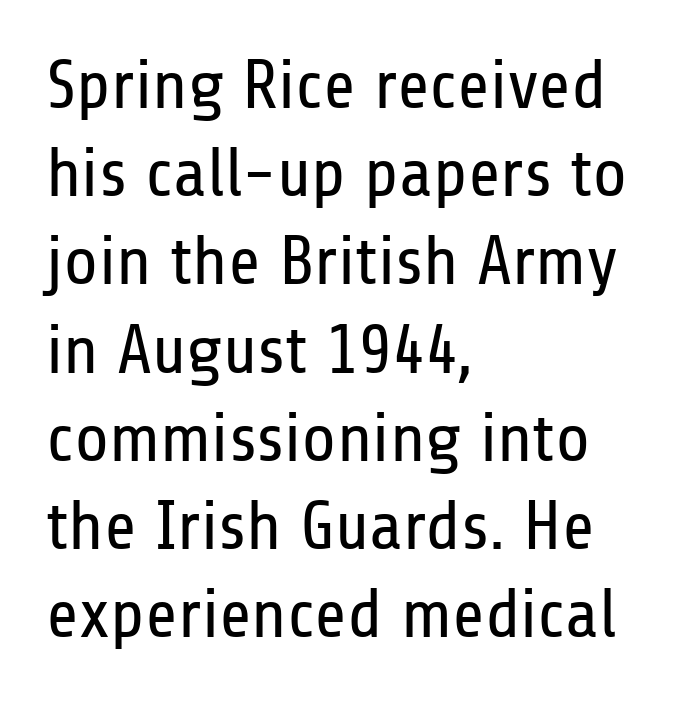
{"serif": "no", "italic": "no", "bold": "no", "weight": "regular", "width": "condensed", "stroke_contrast": "low", "x_height": "medium", "monospaced": "no", "underline": "no", "align": "left", "line_spacing": "normal", "line_spacing_ratio": 1.26, "letter_spacing": "normal", "letter_spacing_em": 0.0, "glyph_px": 70}
